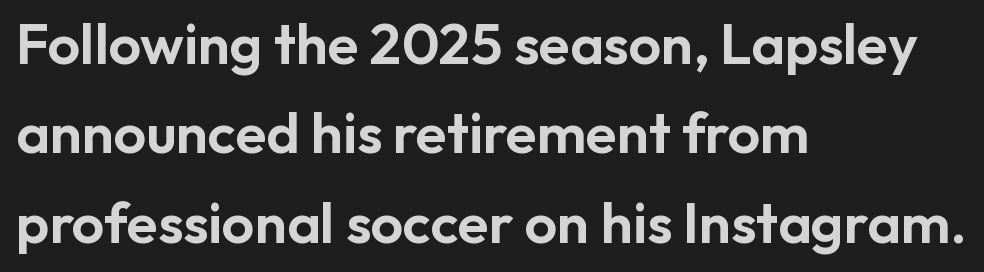
{"serif": "no", "italic": "no", "width": "normal", "stroke_contrast": "low", "x_height": "medium", "monospaced": "no", "underline": "no", "align": "left", "line_spacing": "normal", "line_spacing_ratio": 1.57, "letter_spacing": "normal", "letter_spacing_em": 0.0, "glyph_px": 57}
